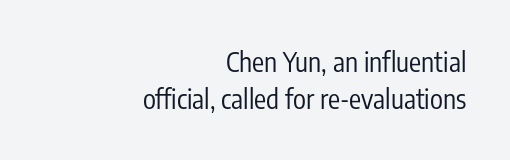
The image shows 27 px text type, upright; set right-aligned, normal line spacing (1.38x), normal letter spacing, not underlined.
